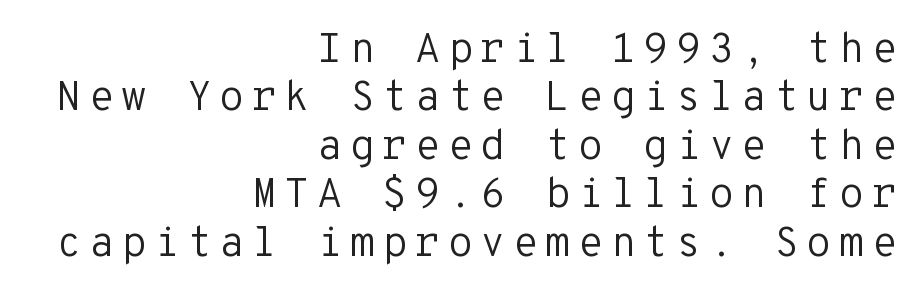
{"serif": "no", "italic": "no", "bold": "no", "weight": "regular", "width": "normal", "stroke_contrast": "low", "x_height": "medium", "monospaced": "yes", "underline": "no", "align": "right", "line_spacing_ratio": 1.18, "glyph_px": 41}
